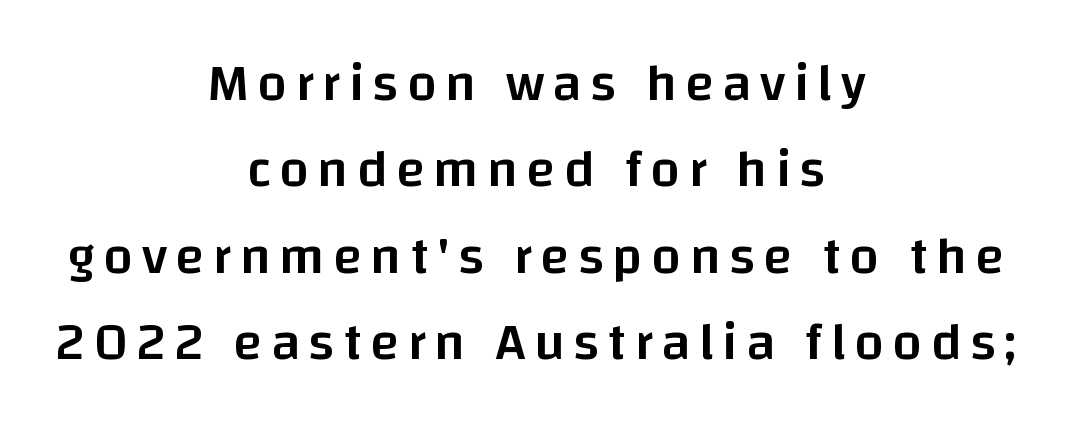
{"serif": "no", "italic": "no", "bold": "semi", "weight": "semibold", "width": "normal", "stroke_contrast": "low", "x_height": "large", "monospaced": "no", "underline": "no", "align": "center", "line_spacing": "normal", "line_spacing_ratio": 1.63, "glyph_px": 53}
